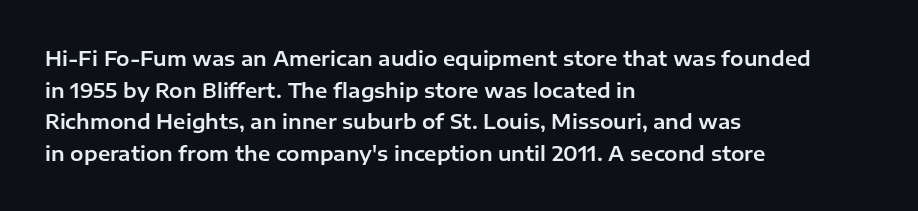
{"italic": "no", "underline": "no", "align": "left", "line_spacing": "normal", "line_spacing_ratio": 1.58, "letter_spacing": "normal", "letter_spacing_em": 0.0, "glyph_px": 20}
